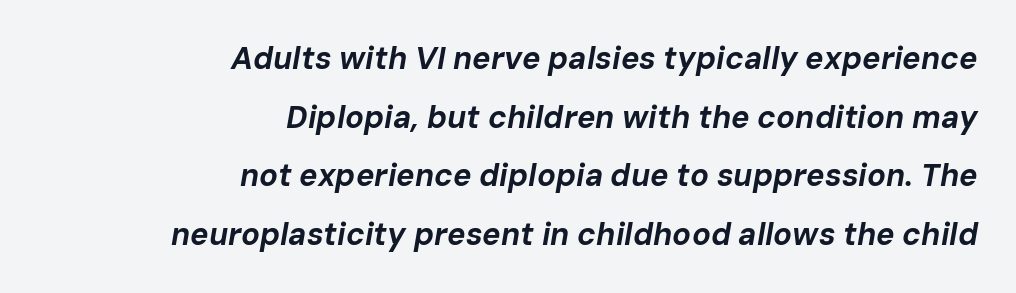
{"italic": "yes", "lean": "right", "slant_degrees": 10, "bold": "yes", "weight": "bold", "width": "normal", "stroke_contrast": "low", "x_height": "medium", "monospaced": "no", "underline": "no", "align": "right", "line_spacing_ratio": 1.89, "letter_spacing": "normal", "letter_spacing_em": 0.0, "glyph_px": 31}
